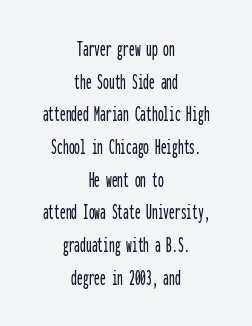
{"italic": "no", "underline": "no", "align": "center", "line_spacing": "normal", "line_spacing_ratio": 1.42, "letter_spacing": "normal", "letter_spacing_em": 0.0, "glyph_px": 23}
